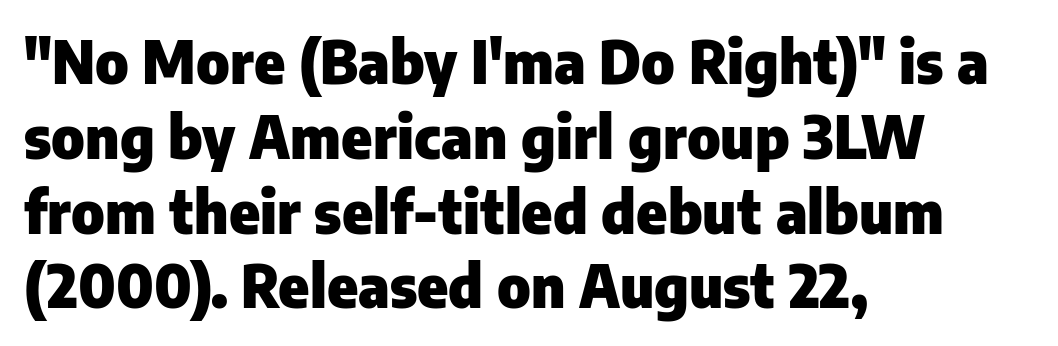
{"serif": "no", "italic": "no", "bold": "yes", "weight": "heavy", "width": "normal", "stroke_contrast": "low", "x_height": "medium", "monospaced": "no", "underline": "no", "align": "left", "line_spacing": "normal", "line_spacing_ratio": 1.29, "letter_spacing": "normal", "letter_spacing_em": 0.0, "glyph_px": 58}
